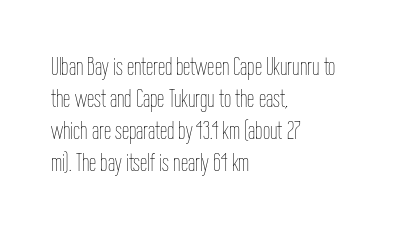
The image shows 26 px text type, upright; set left-aligned, line spacing 1.23x, normal letter spacing, not underlined.
